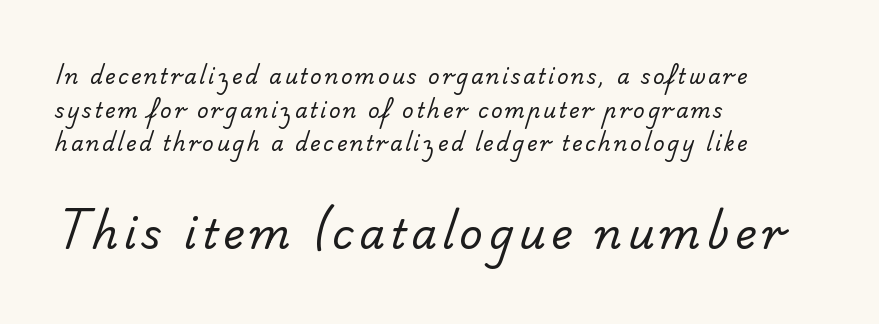
Q: Is the text bold? A: No.
Q: Is the typeface a serif or a sans-serif typeface? A: Sans-serif.
Q: Is the text underlined? A: No.
Q: How is the paragraph aligned? A: Left-aligned.
Q: Is the spacing between lines tight, normal or loose? A: Normal.
Q: Which block of text is set in a larger size, the first (top) or the second (bottom)? A: The second (bottom) one.
Q: Width (condensed, normal, or wide)? A: Normal.
Q: Stroke contrast? A: Low.
Q: x-height? A: Small.
Q: Monospaced? A: No.
